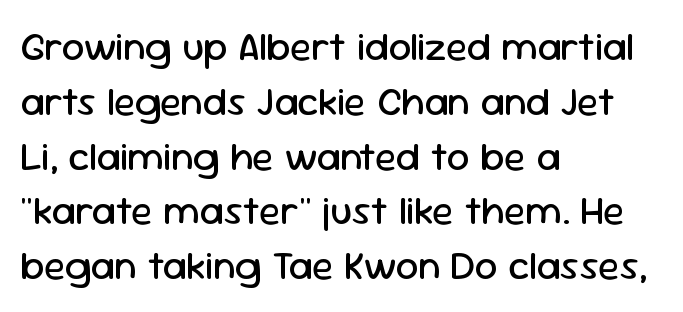
{"serif": "no", "italic": "no", "bold": "no", "weight": "regular", "width": "normal", "stroke_contrast": "low", "x_height": "medium", "monospaced": "no", "underline": "no", "align": "left", "line_spacing": "normal", "line_spacing_ratio": 1.37, "letter_spacing": "normal", "letter_spacing_em": 0.0, "glyph_px": 40}
